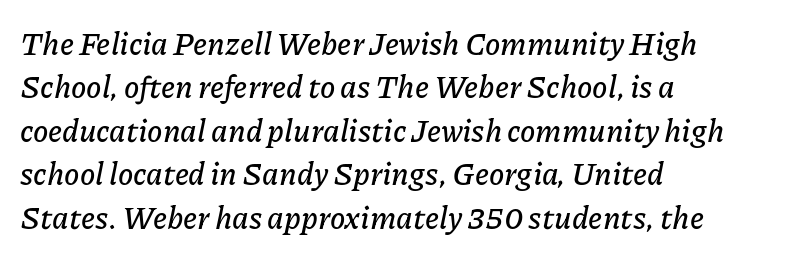
The strip under each line holds only bare page. Compared with ordinary roman type, these characters are visibly tilted. Is this a fixed-width face? No — the glyphs have proportional, varying widths. Where is the straight margin? On the left. The vertical gap from one line to the next is medium.
